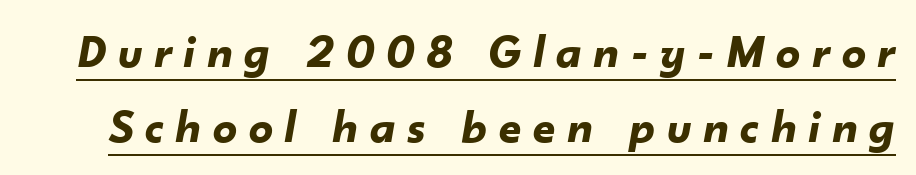
{"italic": "yes", "lean": "right", "slant_degrees": 10, "bold": "yes", "weight": "bold", "width": "normal", "stroke_contrast": "low", "x_height": "small", "monospaced": "no", "underline": "yes", "line_spacing": "normal", "line_spacing_ratio": 1.57, "letter_spacing": "wide", "letter_spacing_em": 0.25, "glyph_px": 48}
